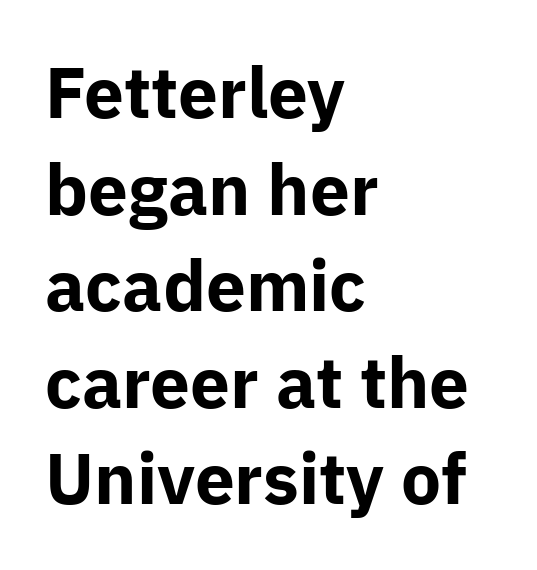
{"serif": "no", "italic": "no", "bold": "yes", "weight": "bold", "width": "normal", "stroke_contrast": "low", "x_height": "medium", "monospaced": "no", "underline": "no", "align": "left", "line_spacing": "normal", "line_spacing_ratio": 1.36, "letter_spacing": "normal", "letter_spacing_em": 0.0, "glyph_px": 71}
